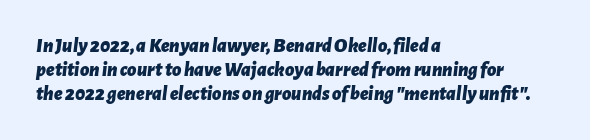
The image shows 20 px bold type, italic (leaning right); set left-aligned, line spacing 1.2x, normal letter spacing, not underlined.
